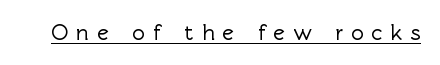
The image shows 22 px text type, upright; set unusually wide letter spacing (+0.36 em), underlined.
